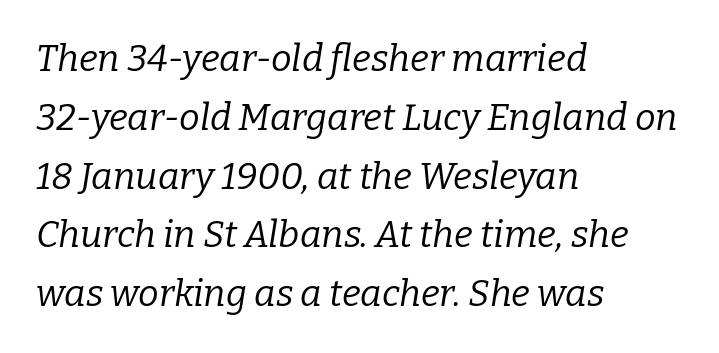
Q: Is the text bold? A: No.
Q: Is the text italic (slanted)? A: Yes, it leans right by about 9 degrees.
Q: Is the typeface a serif or a sans-serif typeface? A: Serif.
Q: Is the text underlined? A: No.
Q: How is the paragraph aligned? A: Left-aligned.
Q: Is the spacing between letters normal or unusually wide? A: Normal.
Q: Is the spacing between lines tight, normal or loose? A: Normal.
Q: Width (condensed, normal, or wide)? A: Normal.
Q: Stroke contrast? A: Low.
Q: x-height? A: Medium.
Q: Monospaced? A: No.
